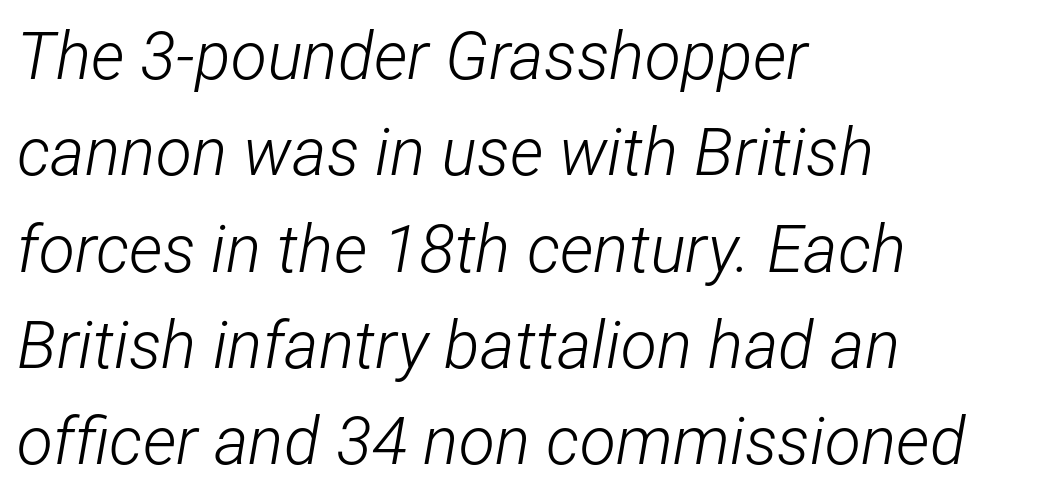
The compositor pushed each line to the left boundary. Notice how the stems are inclined rather than vertical — that's the hallmark of italics. There is no visible air inserted between adjacent glyphs. The line-height multiplier appears to be the usual default. Type without underlining. This reads as an unemphasized weight, regular at the heaviest.
